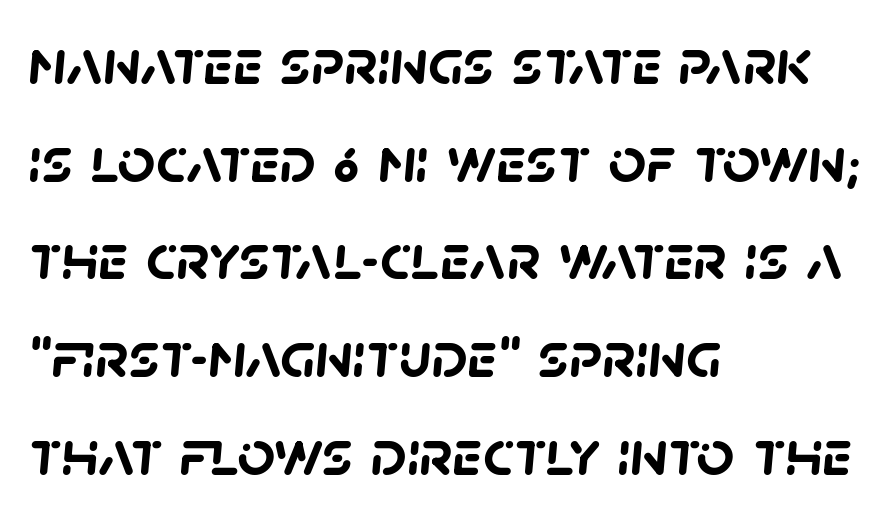
{"serif": "no", "bold": "yes", "weight": "semibold", "width": "normal", "stroke_contrast": "low", "x_height": "large", "monospaced": "no", "underline": "no", "align": "left", "line_spacing": "normal", "line_spacing_ratio": 1.48, "letter_spacing": "normal", "letter_spacing_em": 0.0, "glyph_px": 66}
